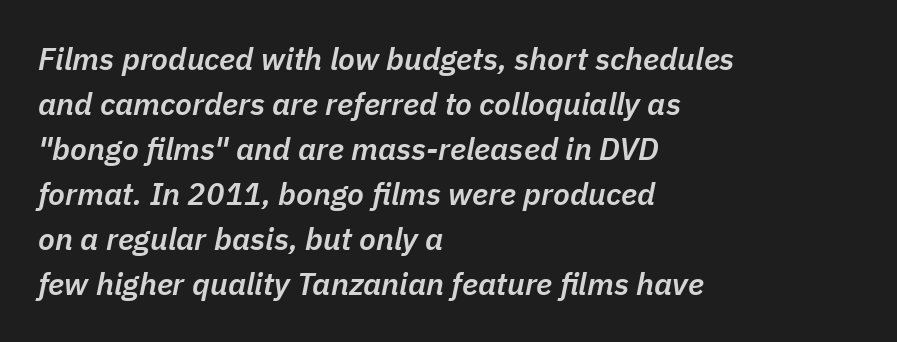
{"italic": "yes", "lean": "right", "slant_degrees": 11, "bold": "semi", "weight": "semibold", "width": "normal", "stroke_contrast": "low", "x_height": "medium", "monospaced": "no", "underline": "no", "align": "left", "line_spacing": "normal", "line_spacing_ratio": 1.45, "letter_spacing": "normal", "letter_spacing_em": 0.0, "glyph_px": 31}
